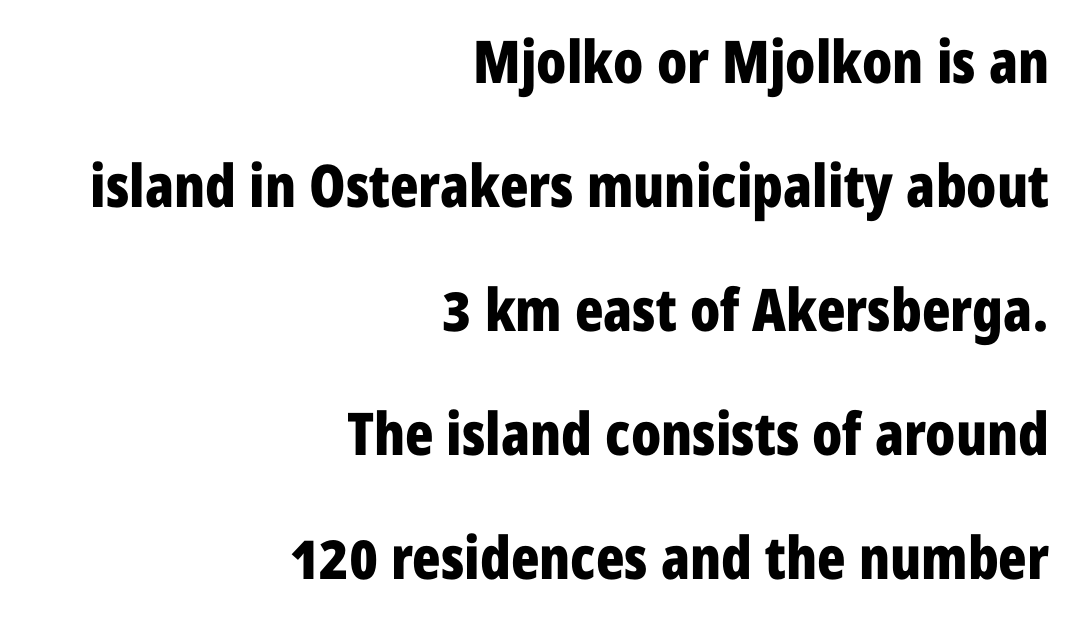
A roman cut, with each character standing at attention. Descenders hang freely into open space. This sample has the flowing, uneven cadence of proportional lettering. There is no visible air inserted between adjacent glyphs. Chunky letters — that's bold for sure.
